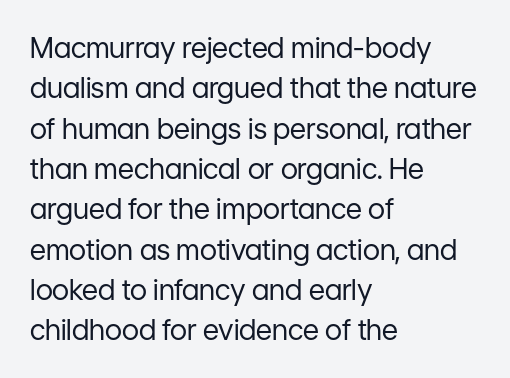
The image shows 28 px regular-weight sans-serif type, upright; set left-aligned, normal line spacing (1.44x), normal letter spacing, not underlined; low stroke contrast and a medium x-height.
